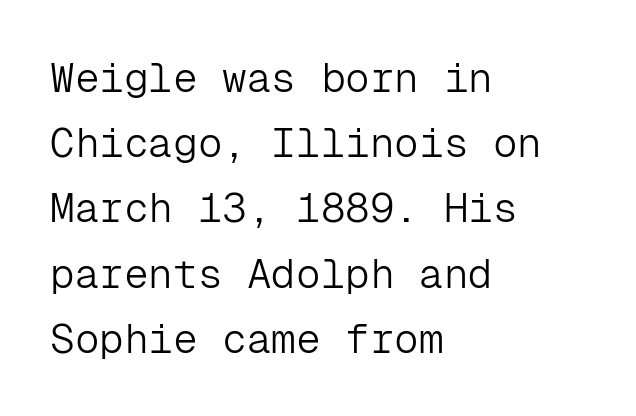
The image shows 41 px light sans-serif type, upright, monospaced; set left-aligned, normal line spacing (1.59x), normal letter spacing, not underlined; low stroke contrast and a medium x-height.
